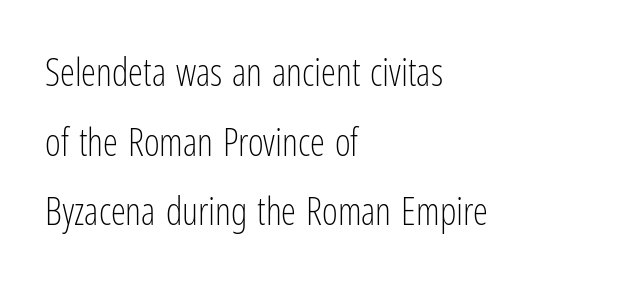
The image shows 38 px light, condensed sans-serif type, upright; set left-aligned, line spacing 1.83x, normal letter spacing, not underlined; low stroke contrast and a medium x-height.
